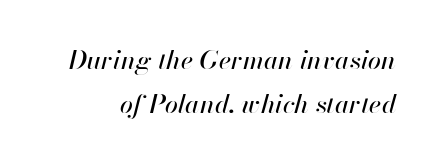
{"italic": "yes", "lean": "right", "slant_degrees": 13, "underline": "no", "line_spacing": "normal", "line_spacing_ratio": 1.7, "letter_spacing": "normal", "letter_spacing_em": 0.0, "glyph_px": 26}
